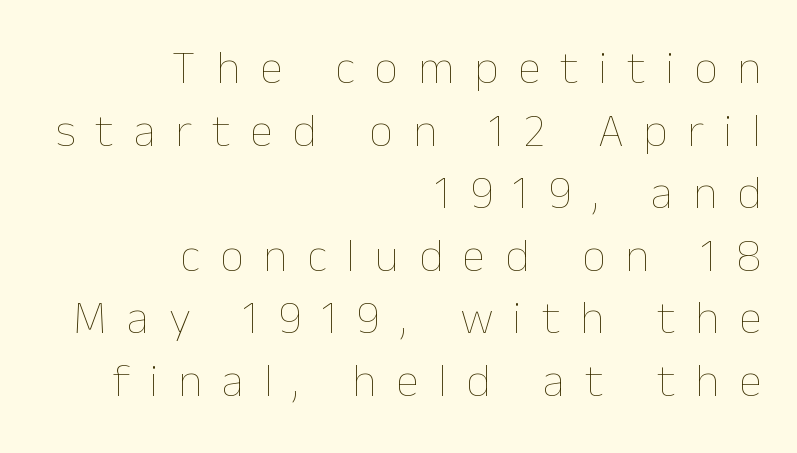
{"italic": "no", "bold": "no", "weight": "thin", "width": "normal", "stroke_contrast": "low", "x_height": "medium", "monospaced": "no", "underline": "no", "align": "right", "line_spacing": "normal", "line_spacing_ratio": 1.33, "letter_spacing": "wide", "letter_spacing_em": 0.42, "glyph_px": 47}
